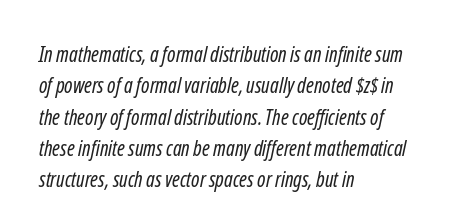
Horizontally, the lines are justified to the leading edge only. The space directly below the letters is spotless. There is no visible air inserted between adjacent glyphs. The face looks like a standard text weight, possibly lighter.
